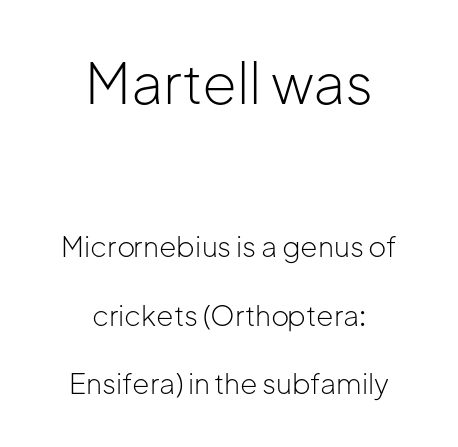
{"serif": "no", "italic": "no", "bold": "no", "weight": "light", "width": "normal", "stroke_contrast": "low", "x_height": "medium", "monospaced": "no", "underline": "no", "align": "center", "line_spacing": "loose", "line_spacing_ratio": 2.45, "letter_spacing": "normal", "letter_spacing_em": 0.0, "larger_block": "first", "size_ratio": 2.0, "glyph_px": 56}
